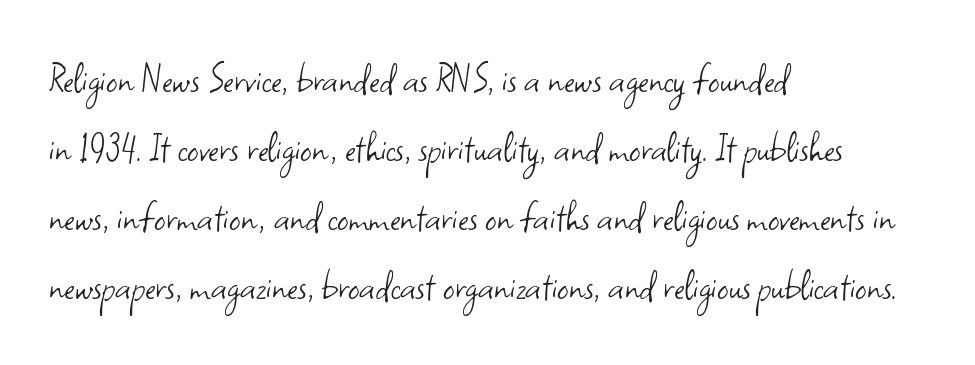
The image shows 45 px light sans-serif type; set left-aligned, normal line spacing (1.53x), normal letter spacing, not underlined; low stroke contrast and a small x-height.
